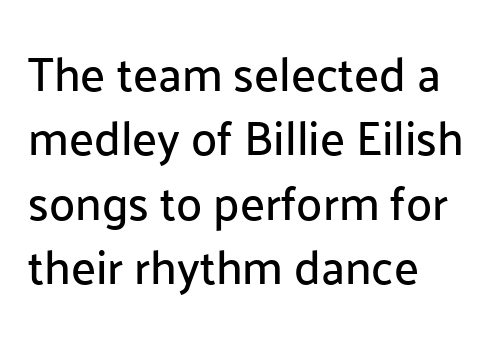
The rendering uses natural spacing where letterforms have individual widths. The space beneath each line is pristine and unruled. A student would call this left alignment; a typographer would say flush left, rag right. The tracking reads as untouched default to a designer's eye.
